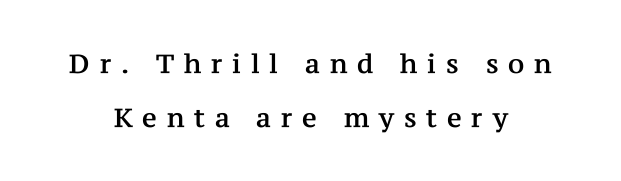
The space between consecutive lines is lavish. Glyph-to-glyph distance is far greater than everyday printed text. Descenders hang freely into open space. In CSS terms this would be text-align: center.
